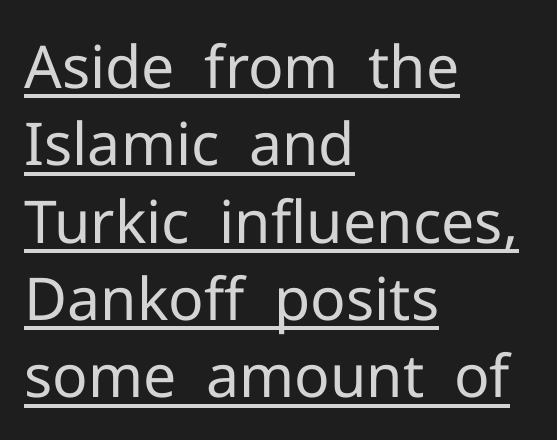
{"serif": "no", "italic": "no", "bold": "no", "weight": "regular", "width": "normal", "stroke_contrast": "low", "x_height": "medium", "monospaced": "no", "underline": "yes", "align": "left", "line_spacing": "normal", "line_spacing_ratio": 1.31, "letter_spacing": "normal", "letter_spacing_em": 0.0, "glyph_px": 59}
